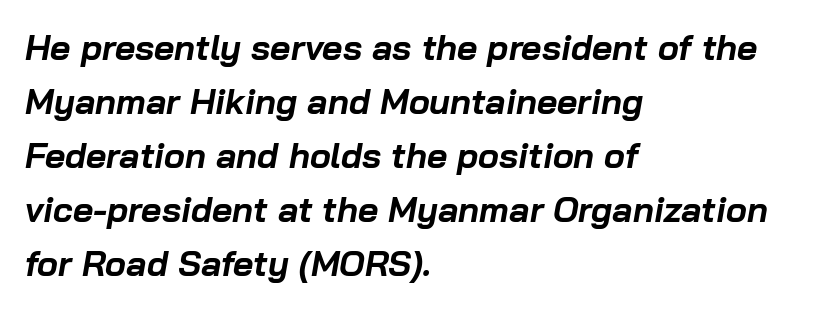
{"italic": "yes", "lean": "right", "slant_degrees": 10, "bold": "yes", "weight": "bold", "width": "normal", "stroke_contrast": "low", "x_height": "medium", "monospaced": "no", "underline": "no", "align": "left", "line_spacing": "normal", "line_spacing_ratio": 1.54, "letter_spacing": "normal", "letter_spacing_em": 0.0, "glyph_px": 35}
